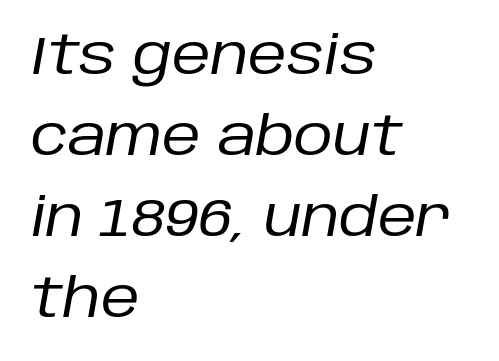
The specimen reads as italic at a glance. Summary of weight: not heavy and not bold. The lines sit at an ordinary, default distance from one another. If you drew a ruler down the left edge, every line would touch it. Varying glyph widths throughout — classic text-font behaviour.
